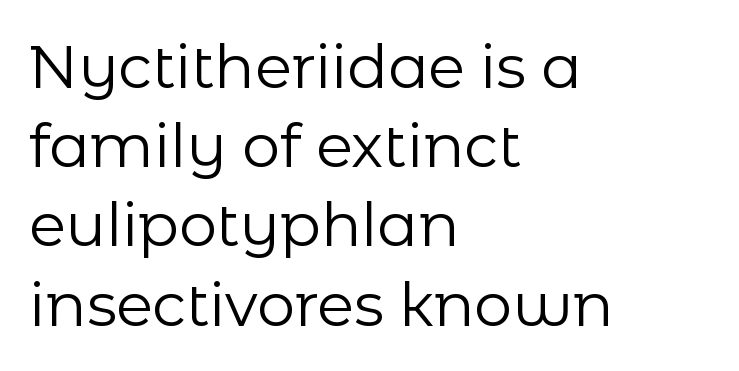
Q: Is the text bold? A: No.
Q: Is the text italic (slanted)? A: No, it is upright.
Q: Is the typeface a serif or a sans-serif typeface? A: Sans-serif.
Q: Is the text underlined? A: No.
Q: How is the paragraph aligned? A: Left-aligned.
Q: Is the spacing between letters normal or unusually wide? A: Normal.
Q: Is the spacing between lines tight, normal or loose? A: Normal.
Q: Width (condensed, normal, or wide)? A: Normal.
Q: Stroke contrast? A: Low.
Q: x-height? A: Medium.
Q: Monospaced? A: No.
